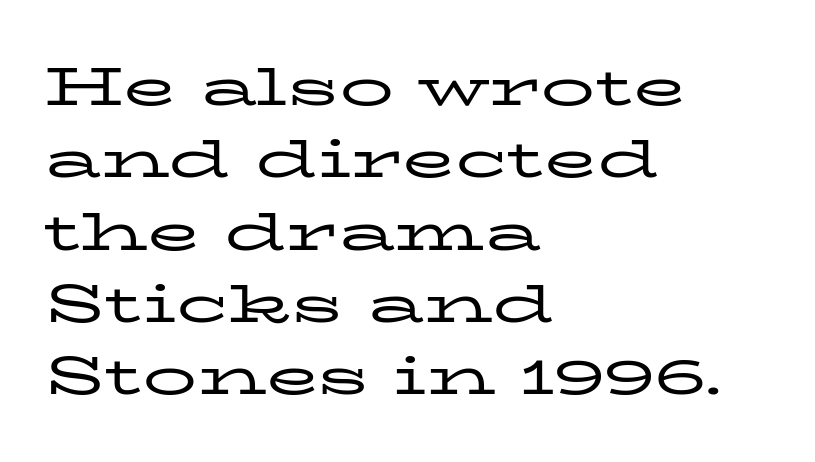
Q: Is the text bold? A: No.
Q: Is the text italic (slanted)? A: No, it is upright.
Q: Is the typeface a serif or a sans-serif typeface? A: Serif.
Q: Is the text underlined? A: No.
Q: How is the paragraph aligned? A: Left-aligned.
Q: Is the spacing between letters normal or unusually wide? A: Normal.
Q: Is the spacing between lines tight, normal or loose? A: Normal.
Q: Width (condensed, normal, or wide)? A: Wide.
Q: Stroke contrast? A: Low.
Q: x-height? A: Medium.
Q: Monospaced? A: No.
